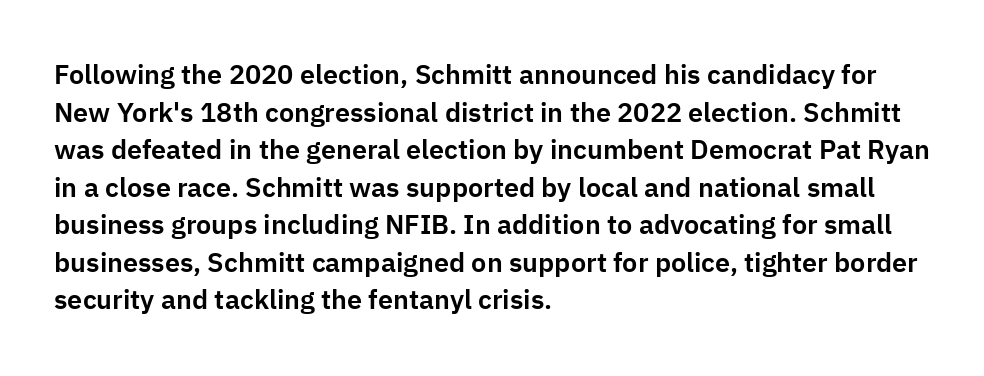
Q: Is the text italic (slanted)? A: No, it is upright.
Q: Is the text underlined? A: No.
Q: How is the paragraph aligned? A: Left-aligned.
Q: Is the spacing between letters normal or unusually wide? A: Normal.
Q: Is the spacing between lines tight, normal or loose? A: Normal.
